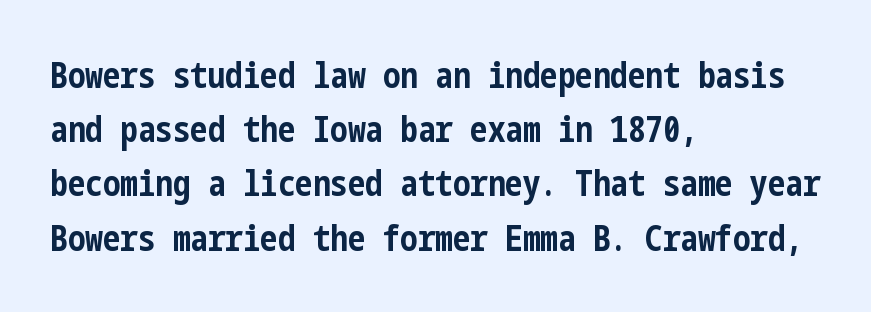
The image shows 35 px bold, condensed sans-serif type, upright; set left-aligned, normal line spacing (1.55x), normal letter spacing, not underlined; low stroke contrast and a medium x-height.
